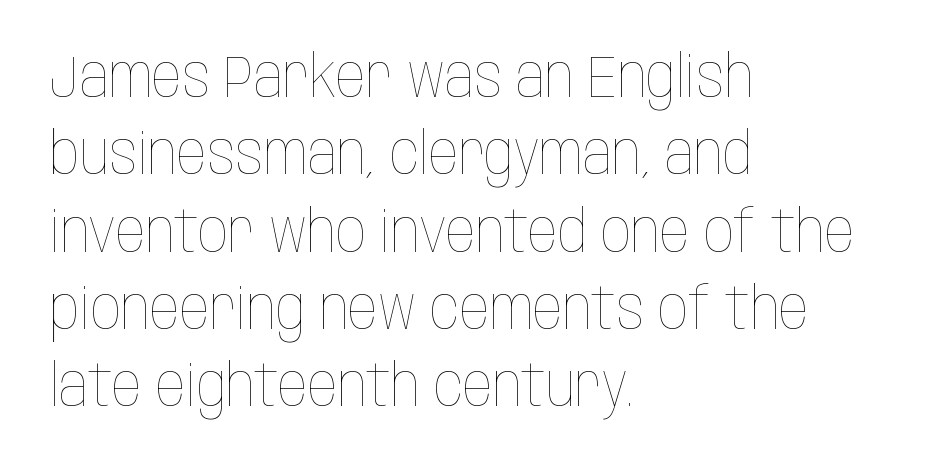
The image shows 59 px thin, condensed type, upright; set left-aligned, normal line spacing (1.31x), normal letter spacing, not underlined; low stroke contrast and a large x-height.
